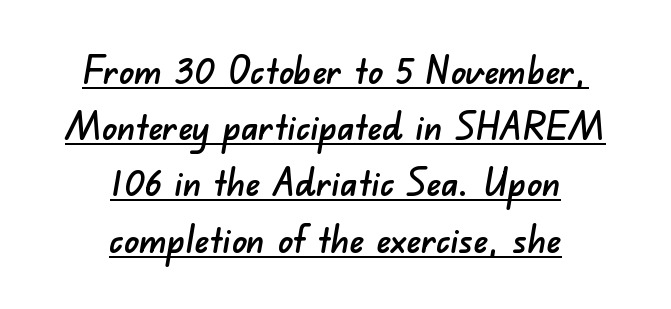
Q: Is the typeface a serif or a sans-serif typeface? A: Sans-serif.
Q: Is the text underlined? A: Yes.
Q: How is the paragraph aligned? A: Centered.
Q: Is the spacing between letters normal or unusually wide? A: Normal.
Q: Is the spacing between lines tight, normal or loose? A: Normal.
Q: Width (condensed, normal, or wide)? A: Normal.
Q: Stroke contrast? A: Low.
Q: x-height? A: Small.
Q: Monospaced? A: No.
